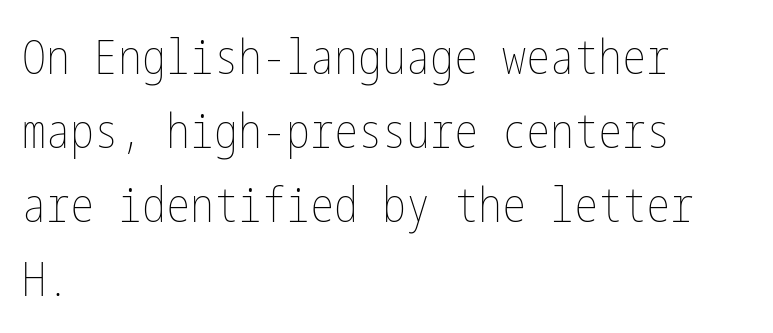
{"italic": "no", "bold": "no", "weight": "thin", "width": "condensed", "stroke_contrast": "low", "x_height": "medium", "underline": "no", "align": "left", "line_spacing": "normal", "line_spacing_ratio": 1.54, "letter_spacing": "normal", "letter_spacing_em": 0.0, "glyph_px": 48}
